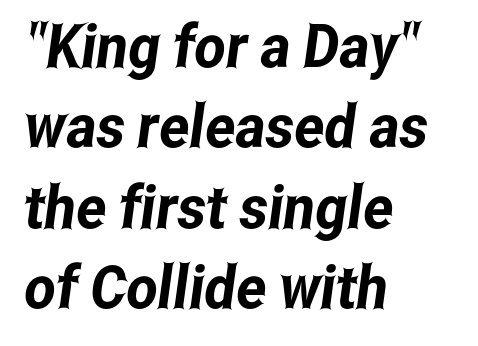
The image shows 60 px condensed sans-serif type; set left-aligned, normal line spacing (1.34x), normal letter spacing, not underlined; low stroke contrast and a medium x-height.
